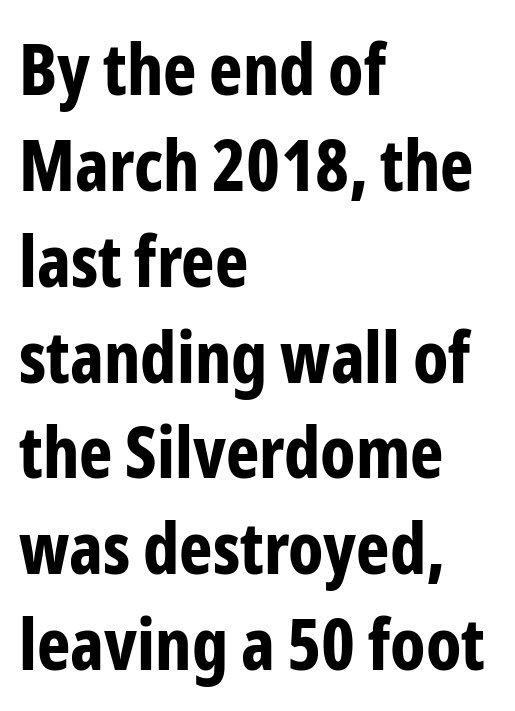
Q: Is the text bold? A: Yes.
Q: Is the text italic (slanted)? A: No, it is upright.
Q: Is the typeface a serif or a sans-serif typeface? A: Sans-serif.
Q: Is the text underlined? A: No.
Q: How is the paragraph aligned? A: Left-aligned.
Q: Is the spacing between letters normal or unusually wide? A: Normal.
Q: Is the spacing between lines tight, normal or loose? A: Normal.
Q: Width (condensed, normal, or wide)? A: Condensed.
Q: Stroke contrast? A: Low.
Q: x-height? A: Medium.
Q: Monospaced? A: No.
